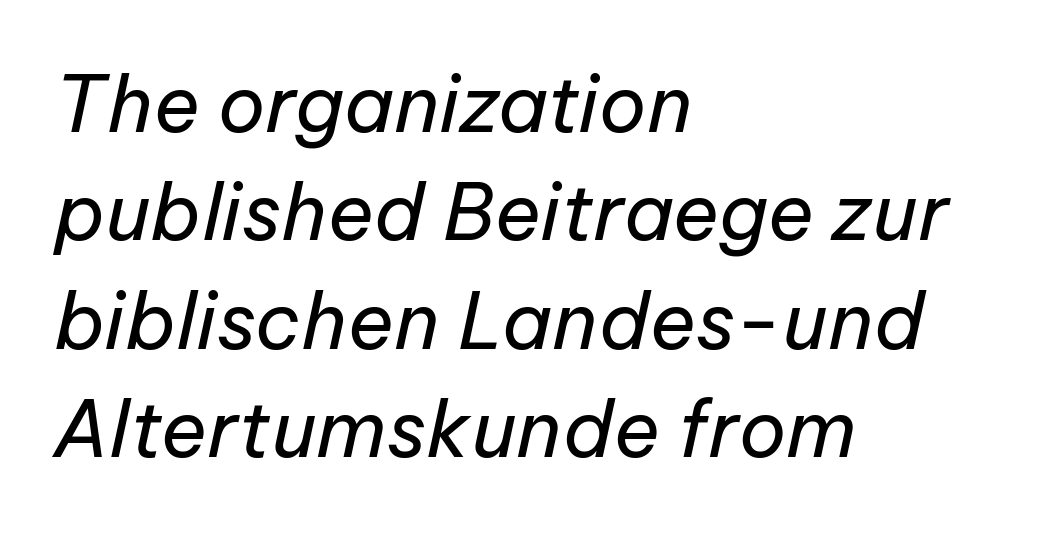
Q: Is the text bold? A: No.
Q: Is the text italic (slanted)? A: Yes, it leans right by about 12 degrees.
Q: Is the text underlined? A: No.
Q: How is the paragraph aligned? A: Left-aligned.
Q: Is the spacing between letters normal or unusually wide? A: Normal.
Q: Is the spacing between lines tight, normal or loose? A: Normal.
Q: Width (condensed, normal, or wide)? A: Normal.
Q: Stroke contrast? A: Low.
Q: x-height? A: Medium.
Q: Monospaced? A: No.
